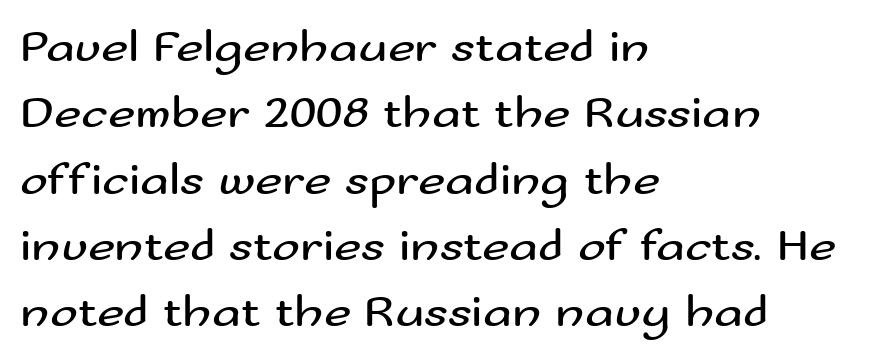
{"serif": "no", "italic": "no", "bold": "no", "weight": "regular", "width": "wide", "stroke_contrast": "medium", "x_height": "small", "monospaced": "no", "underline": "no", "align": "left", "line_spacing": "normal", "line_spacing_ratio": 1.41, "letter_spacing": "normal", "letter_spacing_em": 0.0, "glyph_px": 47}
